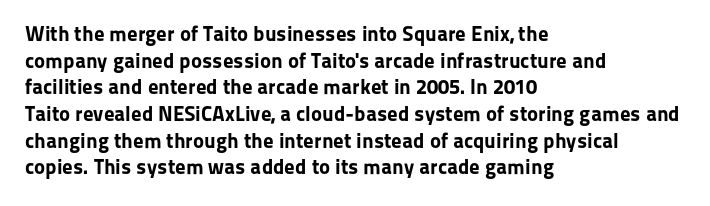
The image shows 21 px bold type, upright; set left-aligned, normal line spacing (1.27x), normal letter spacing, not underlined.
